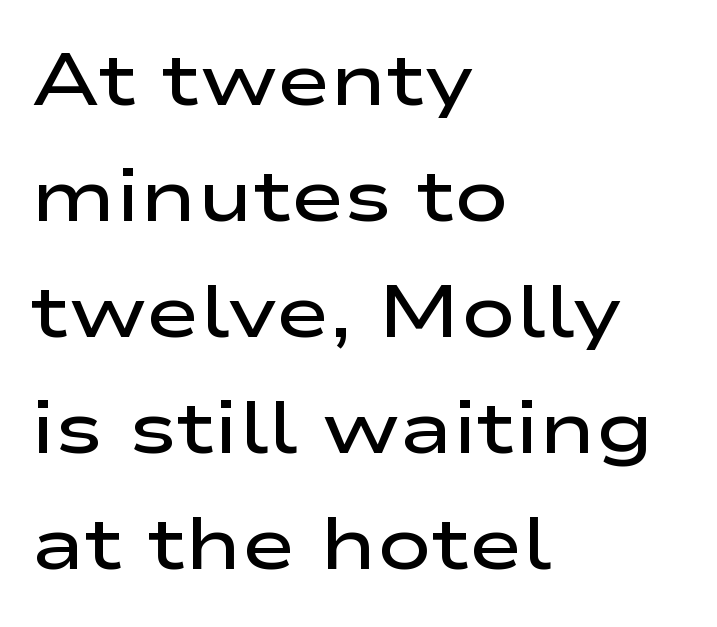
{"serif": "no", "italic": "no", "bold": "semi", "weight": "semibold", "width": "wide", "stroke_contrast": "low", "x_height": "medium", "monospaced": "no", "underline": "no", "align": "left", "line_spacing": "normal", "line_spacing_ratio": 1.59, "letter_spacing": "normal", "letter_spacing_em": 0.0, "glyph_px": 73}
